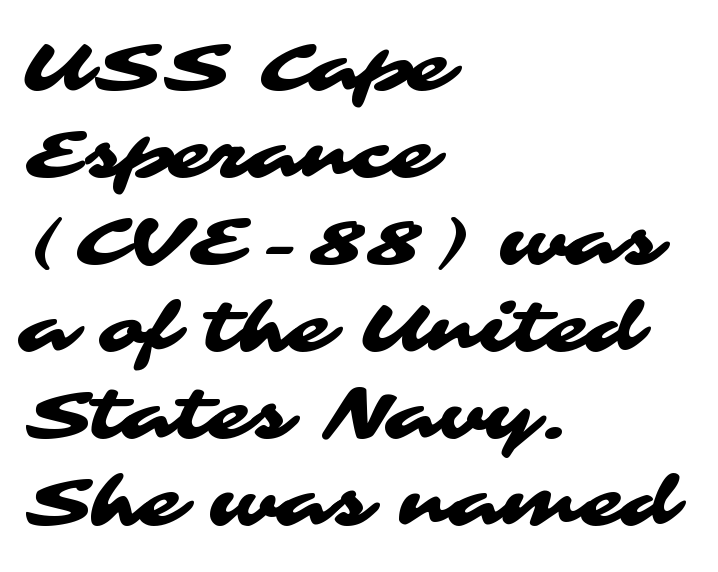
The image shows 69 px wide sans-serif type; set left-aligned, normal line spacing (1.26x), normal letter spacing, not underlined; medium stroke contrast and a medium x-height.
